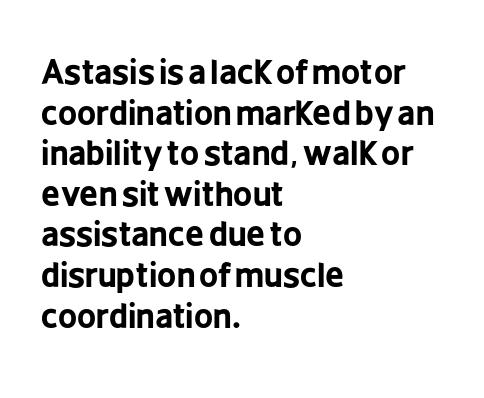
{"serif": "no", "italic": "no", "bold": "yes", "weight": "bold", "width": "condensed", "stroke_contrast": "low", "x_height": "medium", "monospaced": "no", "underline": "no", "align": "left", "line_spacing_ratio": 1.23, "letter_spacing": "normal", "letter_spacing_em": 0.0, "glyph_px": 33}
